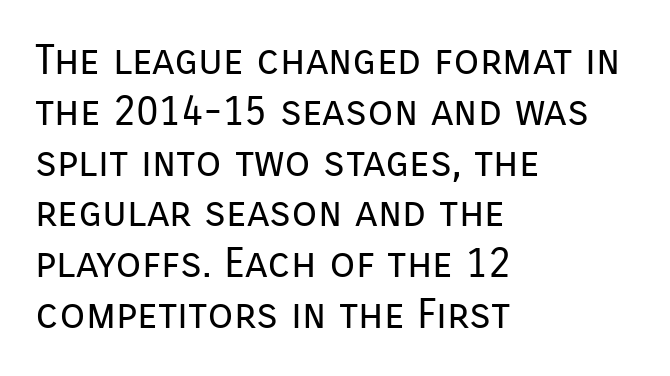
The image shows 42 px regular-weight sans-serif type, upright; set left-aligned, line spacing 1.21x, normal letter spacing, not underlined; low stroke contrast and a medium x-height.
